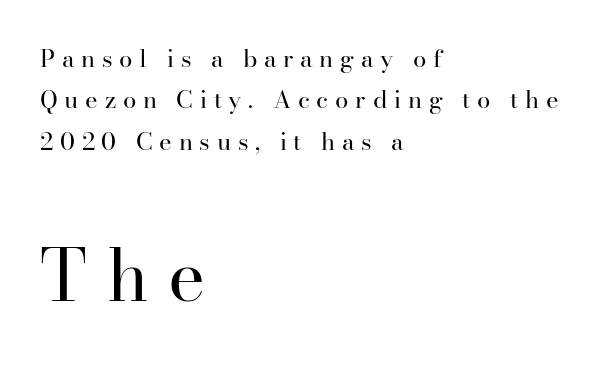
Q: Is the text bold? A: No.
Q: Is the text italic (slanted)? A: No, it is upright.
Q: Is the typeface a serif or a sans-serif typeface? A: Serif.
Q: Is the text underlined? A: No.
Q: How is the paragraph aligned? A: Left-aligned.
Q: Is the spacing between letters normal or unusually wide? A: Unusually wide.
Q: Which block of text is set in a larger size, the first (top) or the second (bottom)? A: The second (bottom) one.
Q: Width (condensed, normal, or wide)? A: Normal.
Q: Stroke contrast? A: High.
Q: x-height? A: Small.
Q: Monospaced? A: No.
